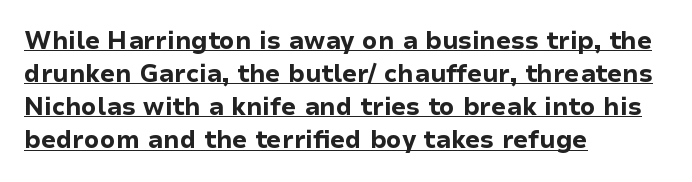
The image shows 24 px bold type, upright; set left-aligned, normal line spacing (1.38x), normal letter spacing, underlined.
